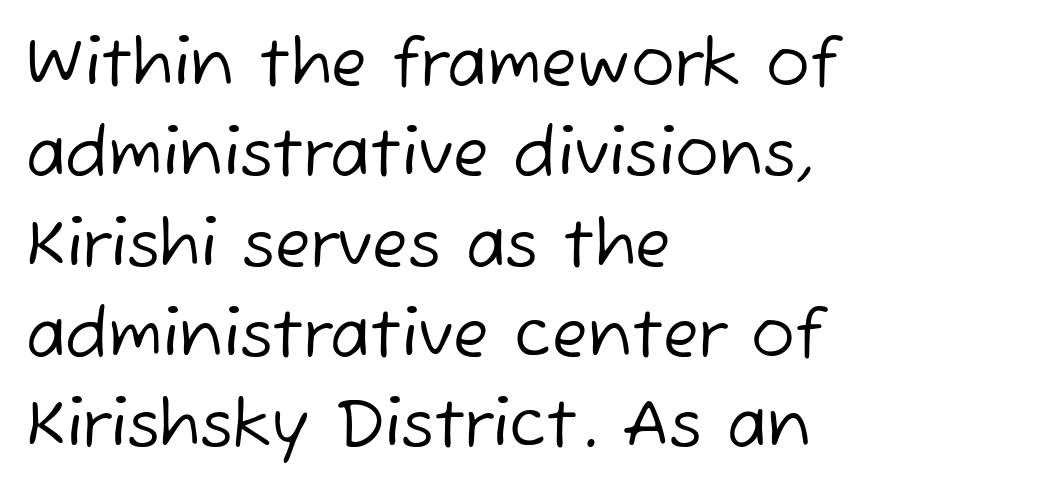
The image shows 65 px regular-weight sans-serif type; set left-aligned, normal line spacing (1.39x), normal letter spacing, not underlined; low stroke contrast and a medium x-height.
